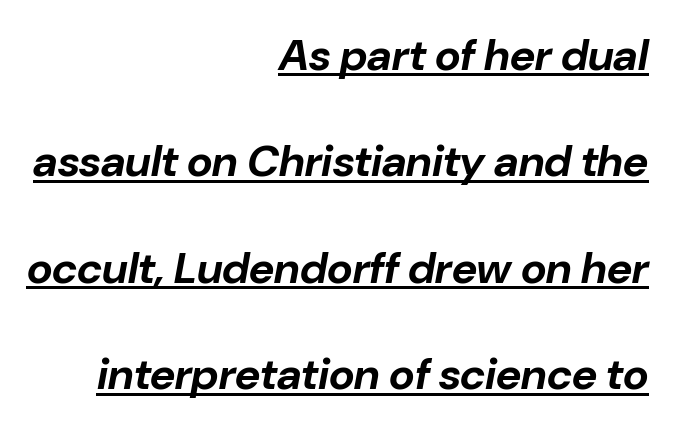
Q: Is the text bold? A: Yes.
Q: Is the text italic (slanted)? A: Yes, it leans right by about 10 degrees.
Q: Is the text underlined? A: Yes.
Q: How is the paragraph aligned? A: Right-aligned.
Q: Is the spacing between letters normal or unusually wide? A: Normal.
Q: Is the spacing between lines tight, normal or loose? A: Loose.
Q: Width (condensed, normal, or wide)? A: Normal.
Q: Stroke contrast? A: Low.
Q: x-height? A: Medium.
Q: Monospaced? A: No.
